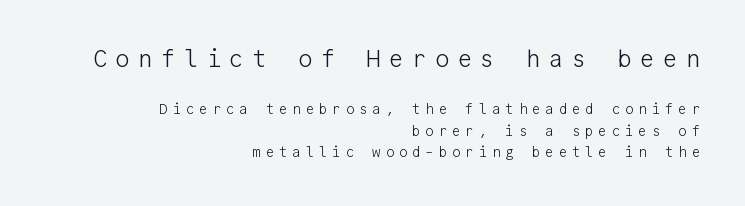
The image shows 24 px text type, upright; set right-aligned, normal line spacing (1.54x), unusually wide letter spacing (+0.35 em), not underlined; the first (top) block is 1.71x larger.
